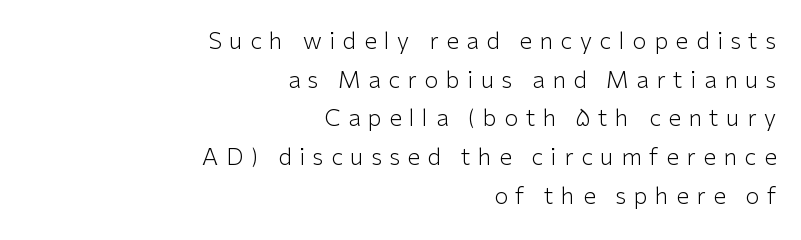
The space beneath each line is pristine and unruled. Weight: regular or lighter. Every character sits straight up, as roman type does. What stands out about the letter spacing? Its width — letters are far apart.
